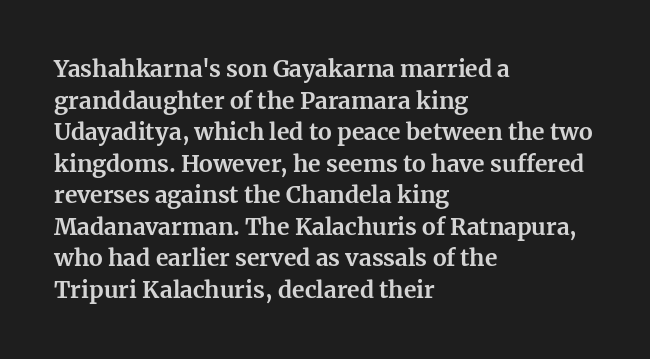
Q: Is the text bold? A: Yes.
Q: Is the text italic (slanted)? A: No, it is upright.
Q: Is the text underlined? A: No.
Q: How is the paragraph aligned? A: Left-aligned.
Q: Is the spacing between letters normal or unusually wide? A: Normal.
Q: Is the spacing between lines tight, normal or loose? A: Normal.
